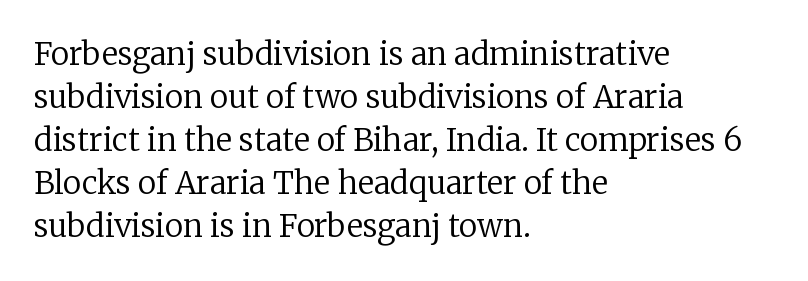
The image shows 31 px regular-weight serif type, upright; set left-aligned, normal line spacing (1.39x), normal letter spacing, not underlined; low stroke contrast and a medium x-height.
